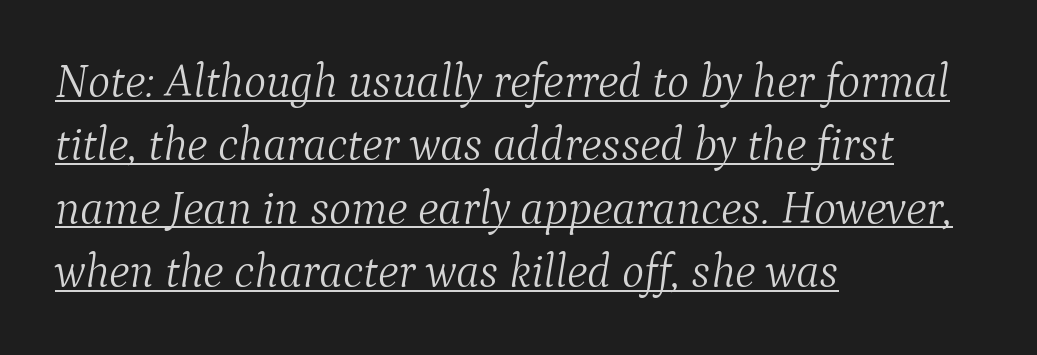
{"serif": "yes", "italic": "yes", "lean": "right", "slant_degrees": 9, "bold": "no", "weight": "light", "width": "normal", "stroke_contrast": "medium", "x_height": "medium", "monospaced": "no", "underline": "yes", "align": "left", "line_spacing": "normal", "line_spacing_ratio": 1.35, "letter_spacing": "normal", "letter_spacing_em": 0.0, "glyph_px": 47}
